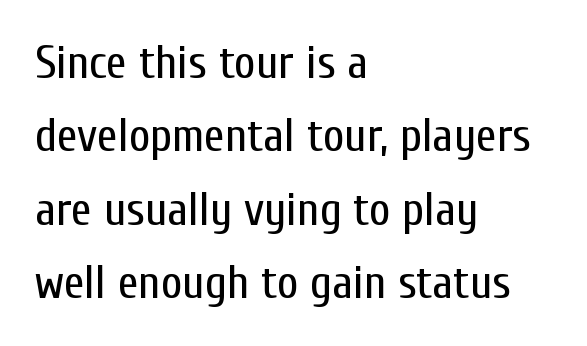
{"serif": "no", "italic": "no", "bold": "no", "weight": "regular", "width": "condensed", "stroke_contrast": "low", "x_height": "medium", "monospaced": "no", "underline": "no", "align": "left", "line_spacing": "normal", "line_spacing_ratio": 1.56, "letter_spacing": "normal", "letter_spacing_em": 0.0, "glyph_px": 47}
